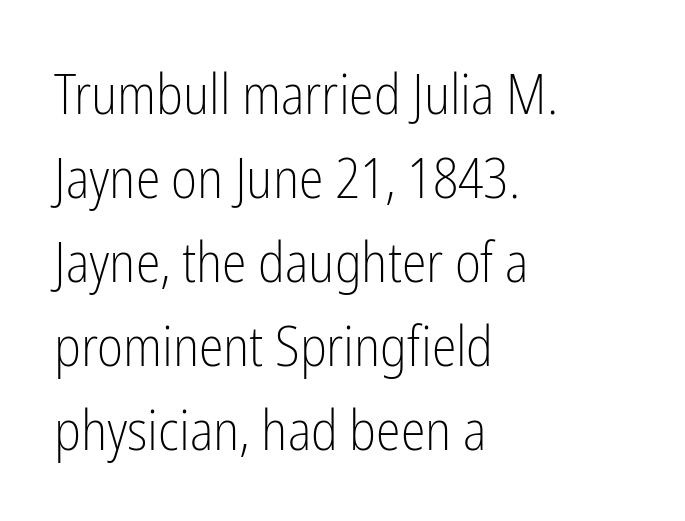
The image shows 56 px light, condensed sans-serif type, upright; set left-aligned, normal line spacing (1.5x), normal letter spacing, not underlined; low stroke contrast and a medium x-height.
